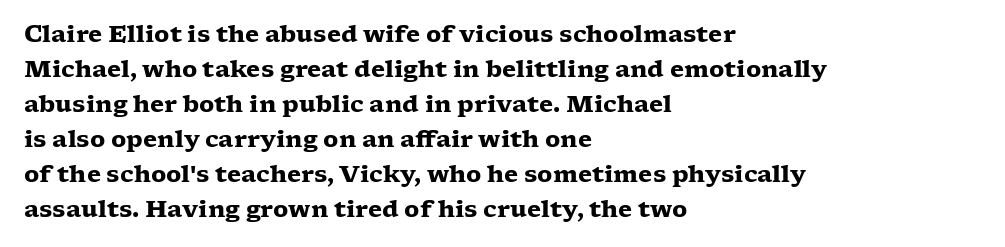
The image shows 23 px bold type, upright; set left-aligned, normal line spacing (1.52x), normal letter spacing, not underlined.
